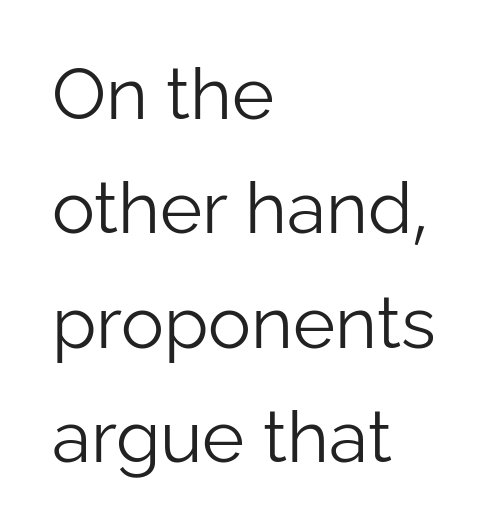
Q: Is the text bold? A: No.
Q: Is the text italic (slanted)? A: No, it is upright.
Q: Is the typeface a serif or a sans-serif typeface? A: Sans-serif.
Q: Is the text underlined? A: No.
Q: How is the paragraph aligned? A: Left-aligned.
Q: Is the spacing between letters normal or unusually wide? A: Normal.
Q: Is the spacing between lines tight, normal or loose? A: Normal.
Q: Width (condensed, normal, or wide)? A: Normal.
Q: Stroke contrast? A: Low.
Q: x-height? A: Medium.
Q: Monospaced? A: No.
